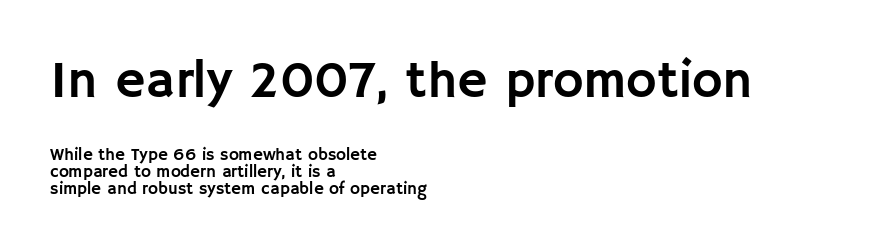
The image shows 52 px sans-serif type, upright; set left-aligned, tight line spacing (1.01x), normal letter spacing, not underlined; the first (top) block is 3.06x larger; low stroke contrast and a large x-height.
